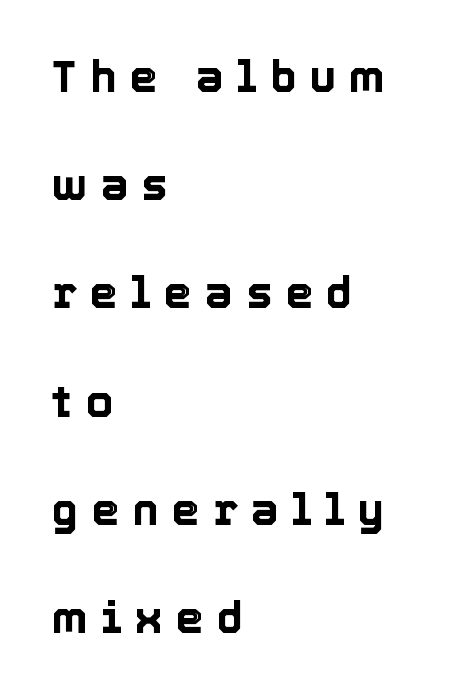
Q: Is the text italic (slanted)? A: No, it is upright.
Q: Is the text underlined? A: No.
Q: How is the paragraph aligned? A: Left-aligned.
Q: Is the spacing between letters normal or unusually wide? A: Unusually wide.
Q: Is the spacing between lines tight, normal or loose? A: Loose.
Q: Width (condensed, normal, or wide)? A: Normal.
Q: x-height? A: Medium.
Q: Monospaced? A: No.
